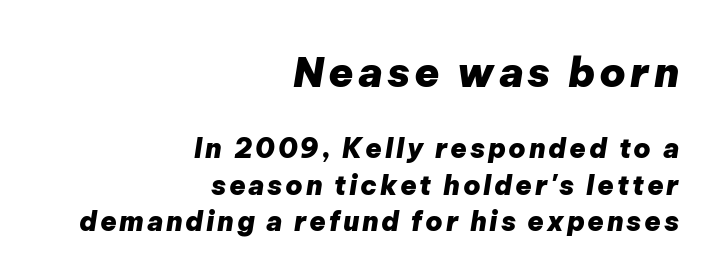
{"italic": "yes", "lean": "right", "slant_degrees": 9, "bold": "yes", "weight": "heavy", "width": "normal", "stroke_contrast": "low", "x_height": "medium", "monospaced": "no", "underline": "no", "align": "right", "line_spacing": "normal", "line_spacing_ratio": 1.35, "larger_block": "first", "size_ratio": 1.52, "glyph_px": 41}
